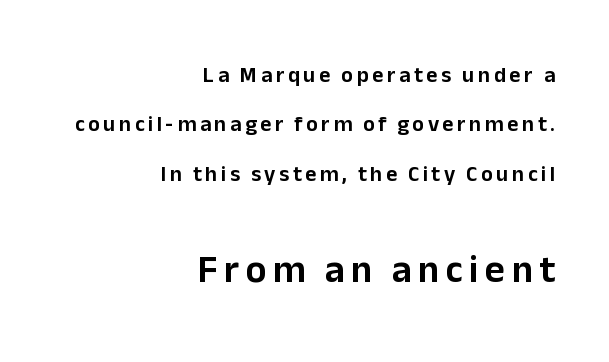
Q: Is the text italic (slanted)? A: No, it is upright.
Q: Is the typeface a serif or a sans-serif typeface? A: Sans-serif.
Q: Is the text underlined? A: No.
Q: How is the paragraph aligned? A: Right-aligned.
Q: Is the spacing between lines tight, normal or loose? A: Loose.
Q: Which block of text is set in a larger size, the first (top) or the second (bottom)? A: The second (bottom) one.
Q: Width (condensed, normal, or wide)? A: Normal.
Q: Stroke contrast? A: Low.
Q: x-height? A: Medium.
Q: Monospaced? A: No.
